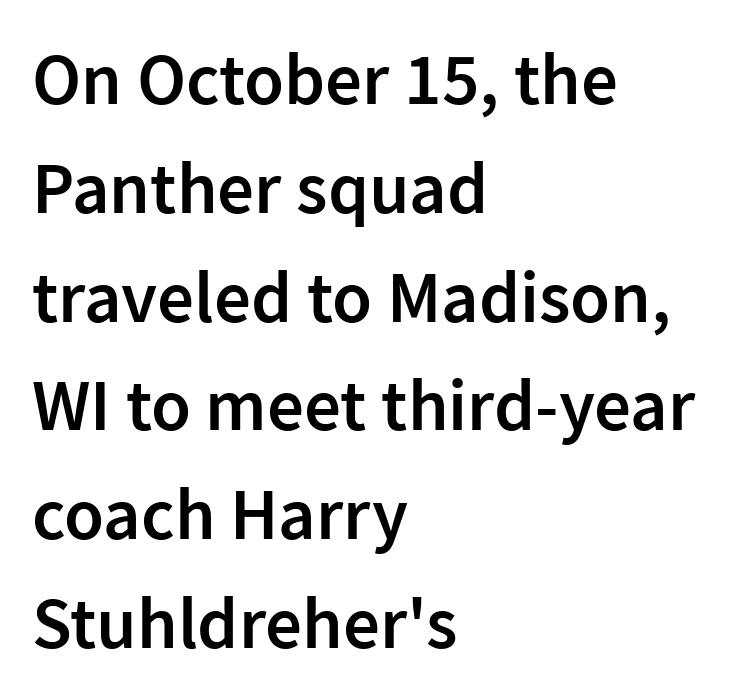
The image shows 73 px semibold sans-serif type, upright; set left-aligned, normal line spacing (1.49x), normal letter spacing, not underlined; low stroke contrast and a medium x-height.
